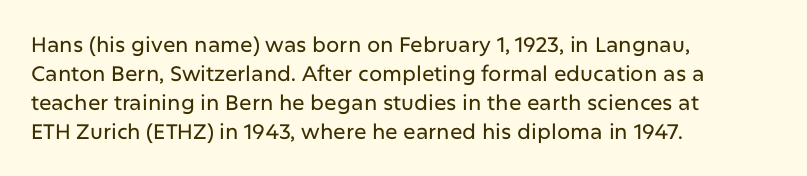
{"italic": "no", "underline": "no", "align": "left", "line_spacing": "normal", "line_spacing_ratio": 1.38, "letter_spacing": "normal", "letter_spacing_em": 0.0, "glyph_px": 21}
